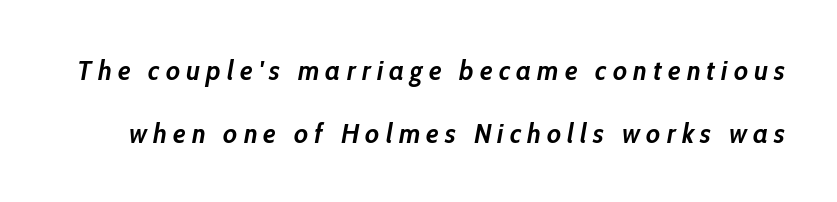
Weight: bold. Successive baselines arrive slowly, with a big drop between each. The space directly below the letters is spotless. The passage shown is typed in a proportional face where columns would drift.
